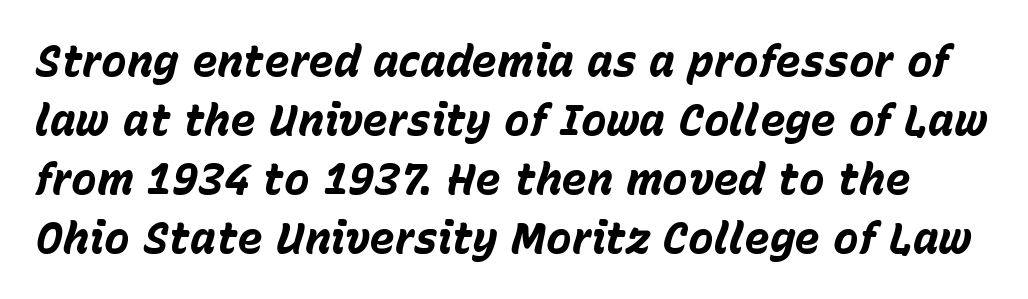
The image shows 43 px bold type, italic (leaning right); set normal line spacing (1.37x), normal letter spacing, not underlined; low stroke contrast and a medium x-height.
